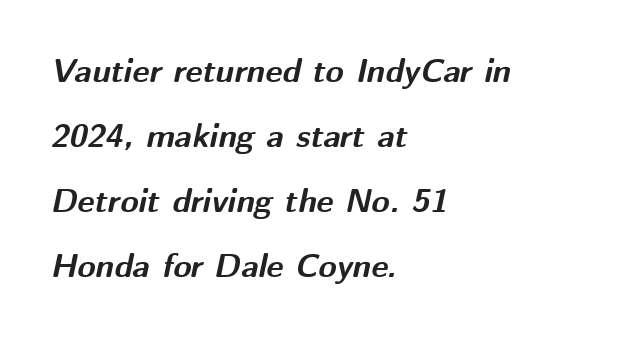
{"italic": "yes", "lean": "right", "slant_degrees": 12, "bold": "yes", "weight": "bold", "width": "normal", "stroke_contrast": "medium", "x_height": "medium", "monospaced": "no", "underline": "no", "align": "left", "line_spacing": "loose", "line_spacing_ratio": 1.97, "letter_spacing": "normal", "letter_spacing_em": 0.0, "glyph_px": 33}
